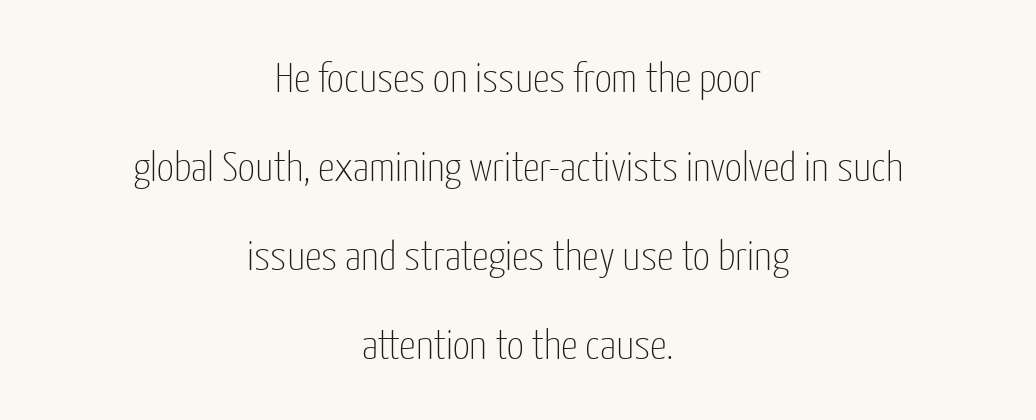
Q: Is the text bold? A: No.
Q: Is the text italic (slanted)? A: No, it is upright.
Q: Is the typeface a serif or a sans-serif typeface? A: Sans-serif.
Q: Is the text underlined? A: No.
Q: How is the paragraph aligned? A: Centered.
Q: Is the spacing between letters normal or unusually wide? A: Normal.
Q: Is the spacing between lines tight, normal or loose? A: Loose.
Q: Width (condensed, normal, or wide)? A: Condensed.
Q: Stroke contrast? A: Low.
Q: x-height? A: Medium.
Q: Monospaced? A: No.
